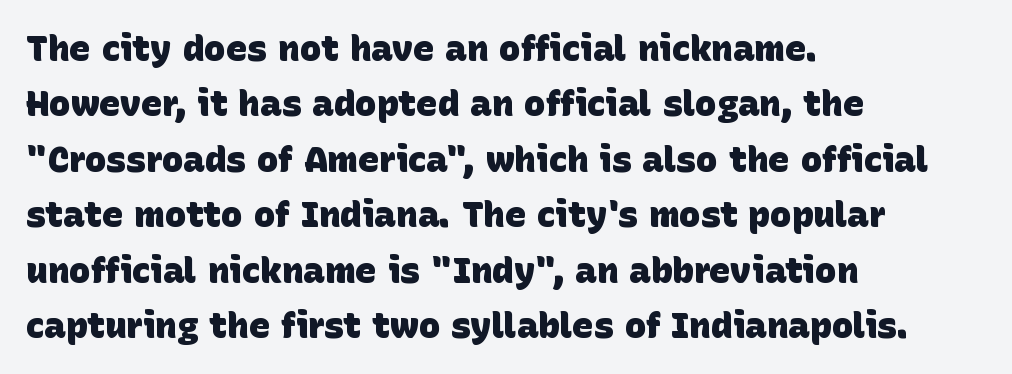
The image shows 36 px heavy sans-serif type; set left-aligned, normal line spacing (1.54x), normal letter spacing, not underlined; low stroke contrast and a large x-height.
